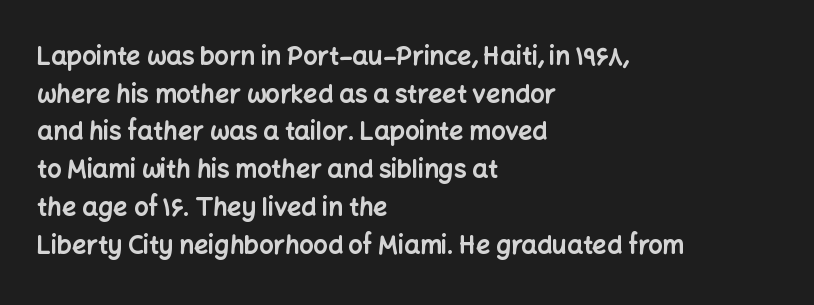
Students, note that the glyphs here touch the page at normal intervals. The vertical gap from one line to the next is medium. The lettering stays uniformly vertical, giving the passage a roman look. The lines are quadded left. Heft: maximum for text — a bold. Type without underlining.
